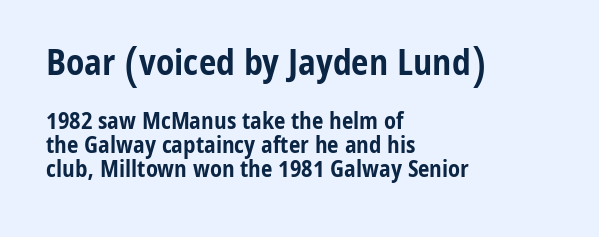
Horizontal alignment here is leftward, the default for most running prose. This sample has the flowing, uneven cadence of proportional lettering. What stands out about the letter spacing? Nothing — it is the standard amount. Successive baselines arrive quickly, one right under another.
